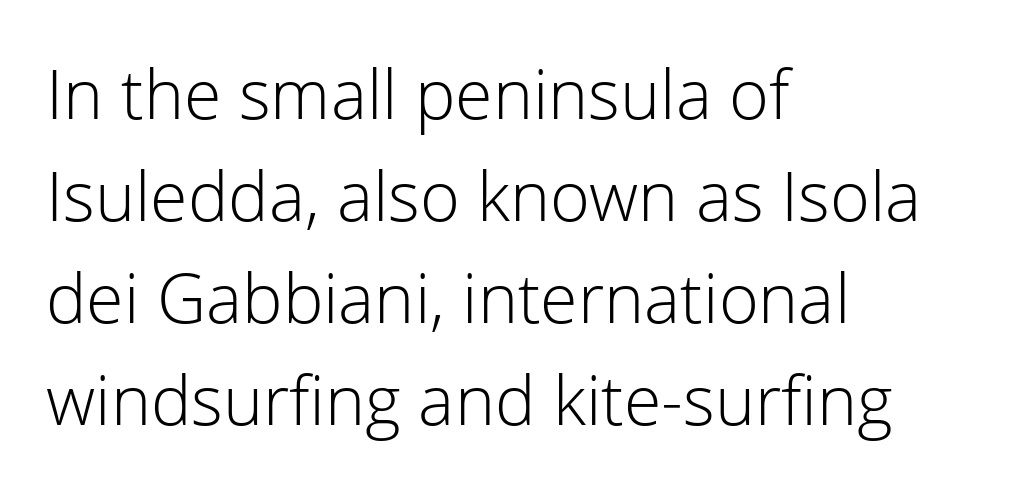
{"serif": "no", "italic": "no", "bold": "no", "weight": "light", "width": "normal", "stroke_contrast": "low", "x_height": "medium", "monospaced": "no", "underline": "no", "align": "left", "line_spacing": "normal", "line_spacing_ratio": 1.5, "letter_spacing": "normal", "letter_spacing_em": 0.0, "glyph_px": 68}
